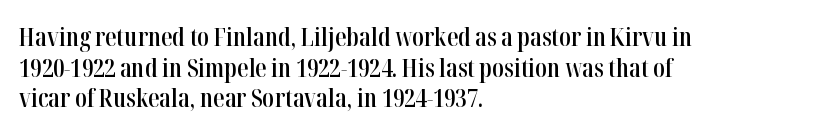
{"italic": "no", "bold": "semi", "underline": "no", "align": "left", "line_spacing_ratio": 1.23, "letter_spacing": "normal", "letter_spacing_em": 0.0, "glyph_px": 25}
